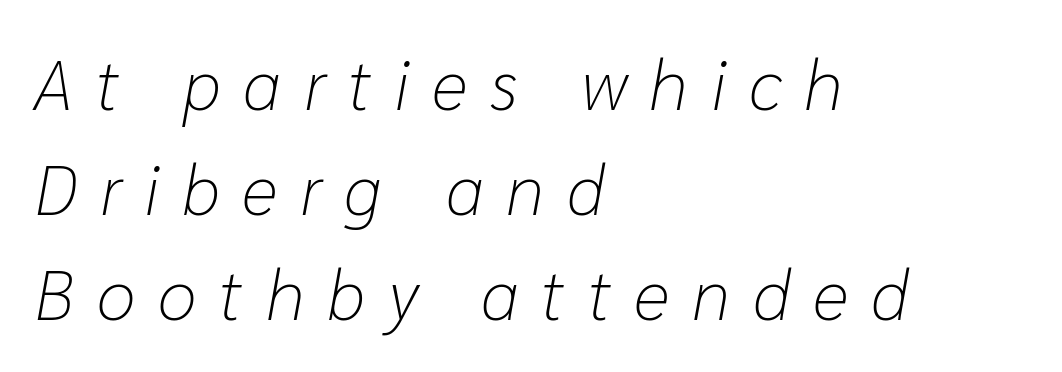
{"italic": "yes", "lean": "right", "slant_degrees": 10, "bold": "no", "weight": "light", "width": "normal", "stroke_contrast": "low", "x_height": "medium", "monospaced": "no", "underline": "no", "align": "left", "line_spacing": "normal", "line_spacing_ratio": 1.48, "letter_spacing": "wide", "letter_spacing_em": 0.32, "glyph_px": 71}
